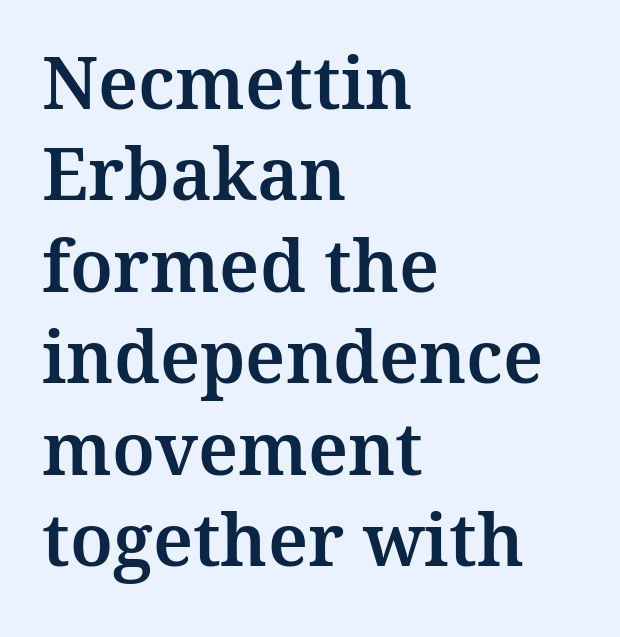
This is the regular roman posture of the typeface. Yep, those are serifs on the letters. A typesetter would call this leading conventional body-copy spacing. The face used here is proportionally spaced, like ordinary book or web type. Standard letterfit; no display-style spreading of the glyphs. Clear beneath every line of the passage.
